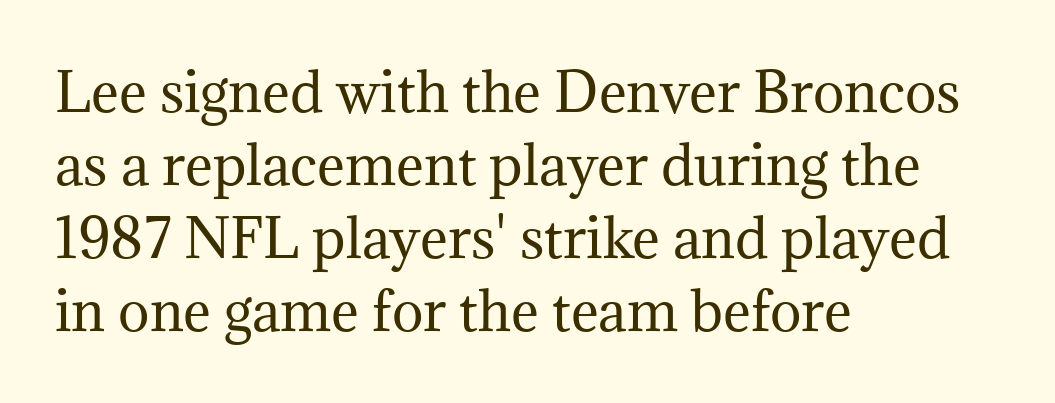
If you measured baseline to baseline, you'd find a middling distance. Beneath every word, the page is bare. Words appear dense and cohesive because spacing is normal. Unbolded letterforms with no extra heft. Vertical strokes here are truly vertical.
